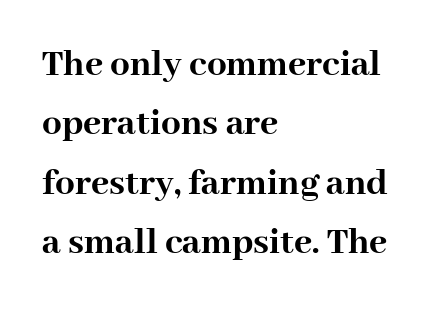
The image shows 39 px semibold serif type, upright; set left-aligned, normal line spacing (1.52x), normal letter spacing, not underlined; high stroke contrast and a medium x-height.
